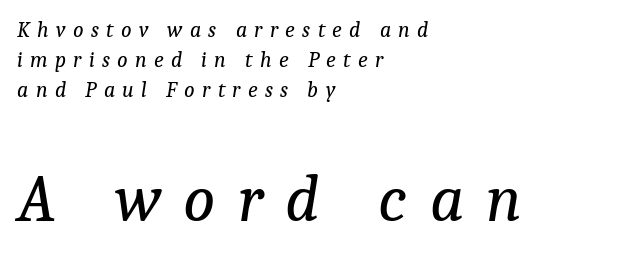
The image shows 67 px regular-weight serif type, italic (leaning right); set left-aligned, normal line spacing (1.36x), unusually wide letter spacing (+0.33 em), not underlined; the second (bottom) block is 3.05x larger; low stroke contrast and a medium x-height.
